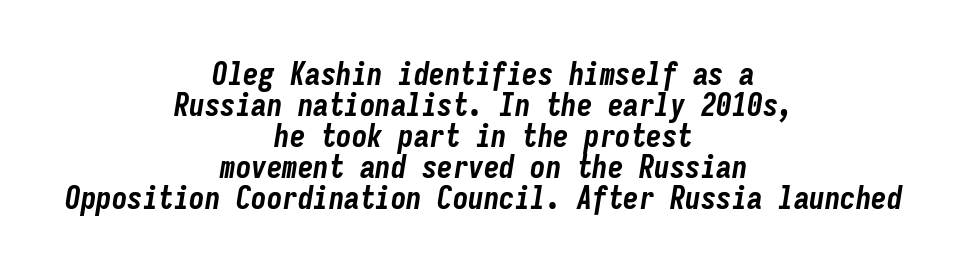
Q: Is the text bold? A: Yes.
Q: Is the text italic (slanted)? A: Yes, it leans right by about 9 degrees.
Q: Is the text underlined? A: No.
Q: How is the paragraph aligned? A: Centered.
Q: Is the spacing between letters normal or unusually wide? A: Normal.
Q: Is the spacing between lines tight, normal or loose? A: Tight.
Q: Width (condensed, normal, or wide)? A: Condensed.
Q: Stroke contrast? A: Low.
Q: x-height? A: Medium.
Q: Monospaced? A: Yes.
